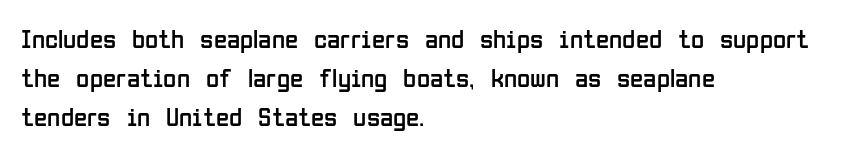
The image shows 27 px text type, upright; set left-aligned, normal line spacing (1.44x), normal letter spacing, not underlined.
